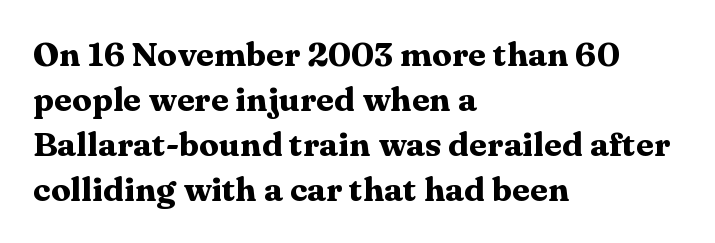
{"serif": "yes", "italic": "no", "bold": "yes", "weight": "heavy", "width": "wide", "stroke_contrast": "medium", "x_height": "medium", "monospaced": "no", "underline": "no", "align": "left", "line_spacing": "normal", "line_spacing_ratio": 1.36, "letter_spacing": "normal", "letter_spacing_em": 0.0, "glyph_px": 33}
